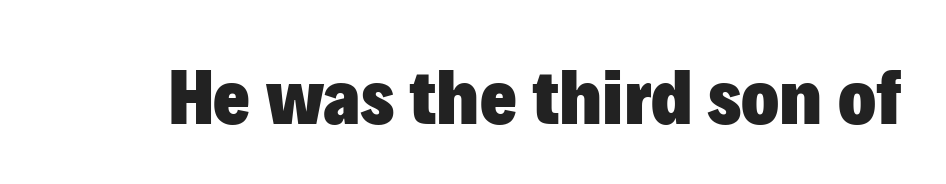
{"serif": "no", "italic": "no", "bold": "yes", "weight": "heavy", "width": "normal", "stroke_contrast": "low", "x_height": "medium", "monospaced": "no", "underline": "no", "letter_spacing": "normal", "letter_spacing_em": 0.0, "glyph_px": 79}
